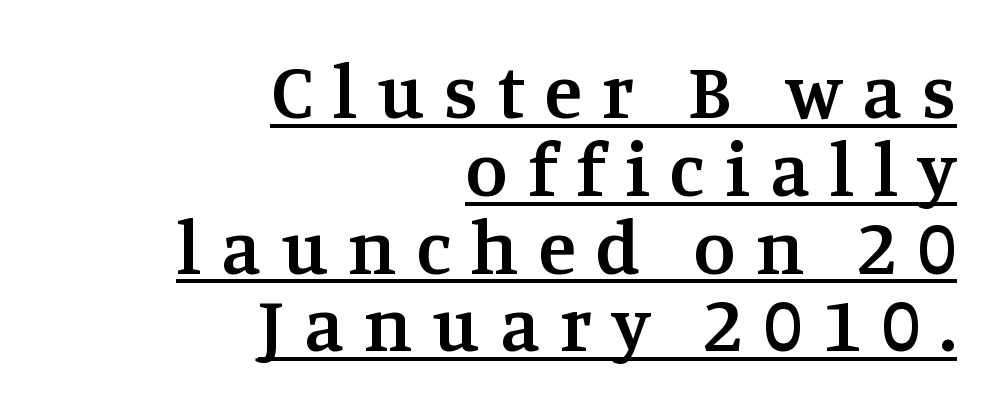
{"serif": "yes", "italic": "no", "bold": "semi", "weight": "semibold", "width": "normal", "stroke_contrast": "medium", "x_height": "large", "monospaced": "no", "underline": "yes", "align": "right", "line_spacing": "tight", "line_spacing_ratio": 1.01, "letter_spacing": "wide", "letter_spacing_em": 0.26, "glyph_px": 77}
